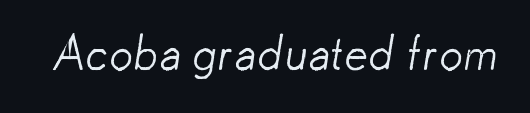
Q: Is the text bold? A: No.
Q: Is the typeface a serif or a sans-serif typeface? A: Sans-serif.
Q: Is the text underlined? A: No.
Q: Is the spacing between letters normal or unusually wide? A: Normal.
Q: Width (condensed, normal, or wide)? A: Normal.
Q: Stroke contrast? A: Low.
Q: x-height? A: Small.
Q: Monospaced? A: No.
